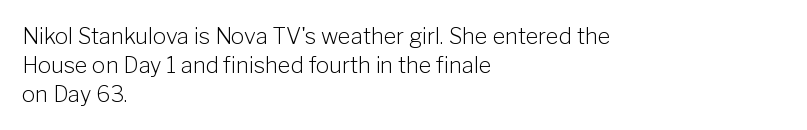
Q: Is the text bold? A: No.
Q: Is the text italic (slanted)? A: No, it is upright.
Q: Is the text underlined? A: No.
Q: How is the paragraph aligned? A: Left-aligned.
Q: Is the spacing between letters normal or unusually wide? A: Normal.
Q: Is the spacing between lines tight, normal or loose? A: Normal.
